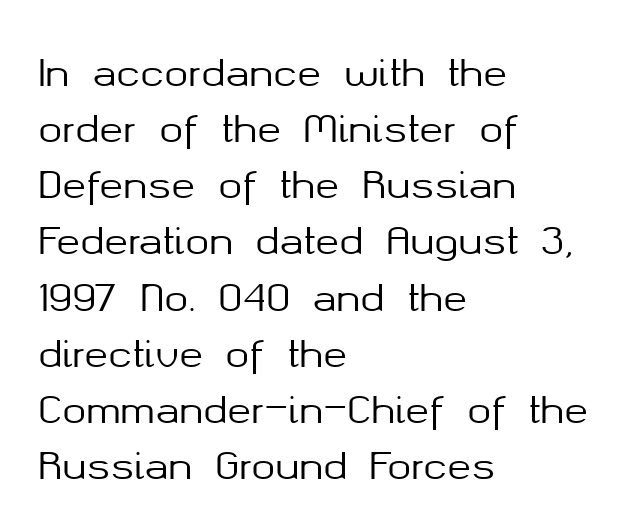
Q: Is the text italic (slanted)? A: No, it is upright.
Q: Is the typeface a serif or a sans-serif typeface? A: Sans-serif.
Q: Is the text underlined? A: No.
Q: How is the paragraph aligned? A: Left-aligned.
Q: Is the spacing between letters normal or unusually wide? A: Normal.
Q: Is the spacing between lines tight, normal or loose? A: Normal.
Q: Width (condensed, normal, or wide)? A: Normal.
Q: Stroke contrast? A: Medium.
Q: x-height? A: Medium.
Q: Monospaced? A: No.
